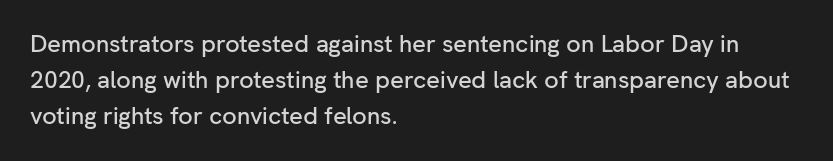
The image shows 24 px text type, upright; set left-aligned, normal line spacing (1.5x), normal letter spacing, not underlined.
